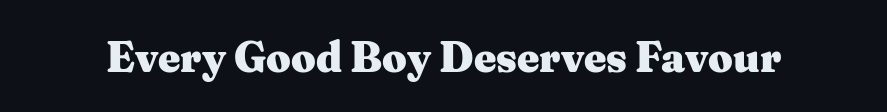
The strokes are fattened all the way to bold. A typesetter would call this proportional, since set widths differ per character. Does the type have serifs? Yes, each stem ends in a small foot. The font's upright variant was chosen for this text.
